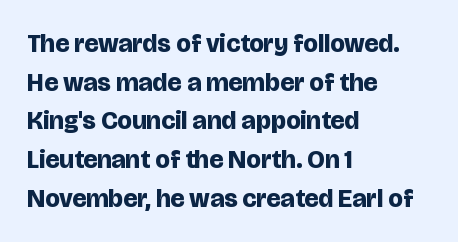
{"italic": "no", "bold": "yes", "underline": "no", "align": "left", "line_spacing": "normal", "line_spacing_ratio": 1.49, "letter_spacing": "normal", "letter_spacing_em": 0.0, "glyph_px": 26}
